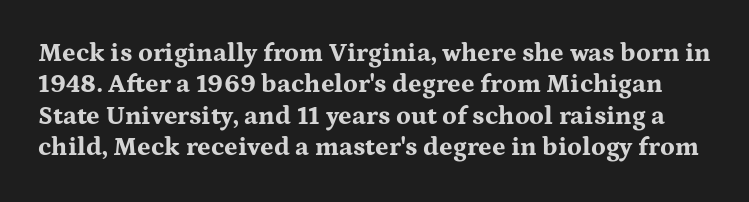
The image shows 26 px bold type, upright; set line spacing 1.21x, normal letter spacing, not underlined.
